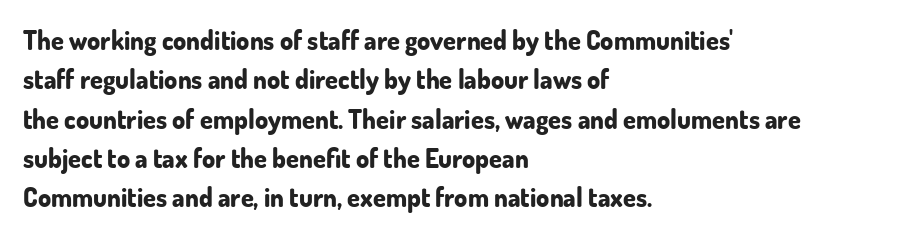
Q: Is the text bold? A: Yes.
Q: Is the text italic (slanted)? A: No, it is upright.
Q: Is the text underlined? A: No.
Q: How is the paragraph aligned? A: Left-aligned.
Q: Is the spacing between letters normal or unusually wide? A: Normal.
Q: Is the spacing between lines tight, normal or loose? A: Normal.
